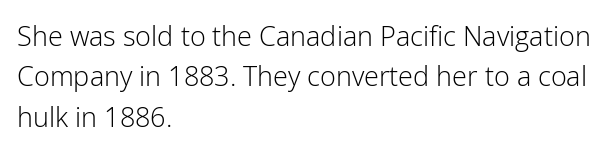
The image shows 27 px text type, upright; set left-aligned, normal line spacing (1.5x), normal letter spacing, not underlined.
